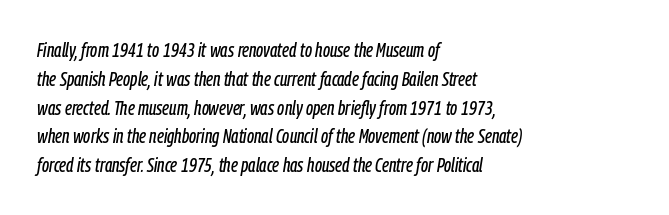
The image shows 20 px text type, italic (leaning right); set left-aligned, normal line spacing (1.44x), normal letter spacing, not underlined.
